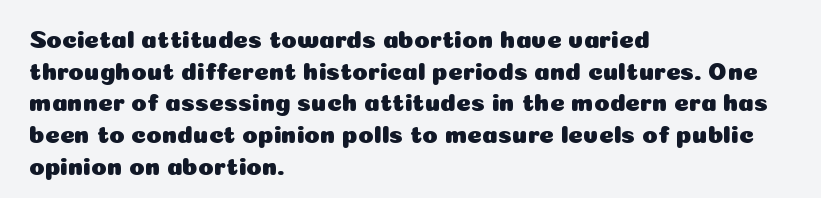
The image shows 25 px text type, upright; set left-aligned, normal line spacing (1.27x), normal letter spacing, not underlined.
